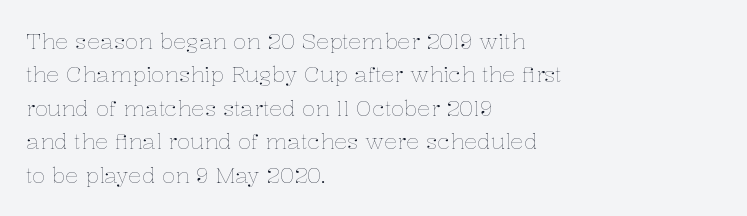
Summary of vertical rhythm: regular, with standard interline spacing. No extra ink here — the face is not bold. Quick note: not italic, upright. Horizontal alignment here is leftward, the default for most running prose.
